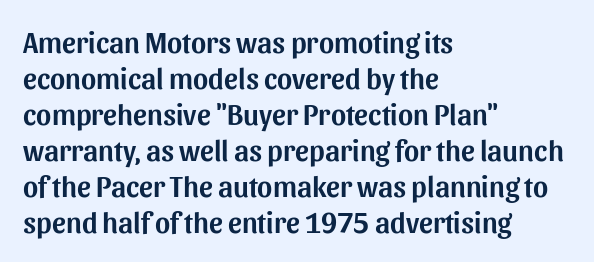
The image shows 29 px sans-serif type, upright; set left-aligned, line spacing 1.24x, normal letter spacing, not underlined; medium stroke contrast and a medium x-height.
